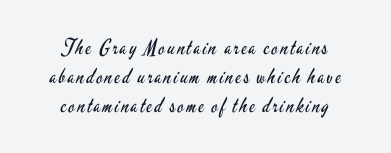
{"bold": "no", "underline": "no", "align": "center", "line_spacing": "normal", "line_spacing_ratio": 1.38, "glyph_px": 21}
